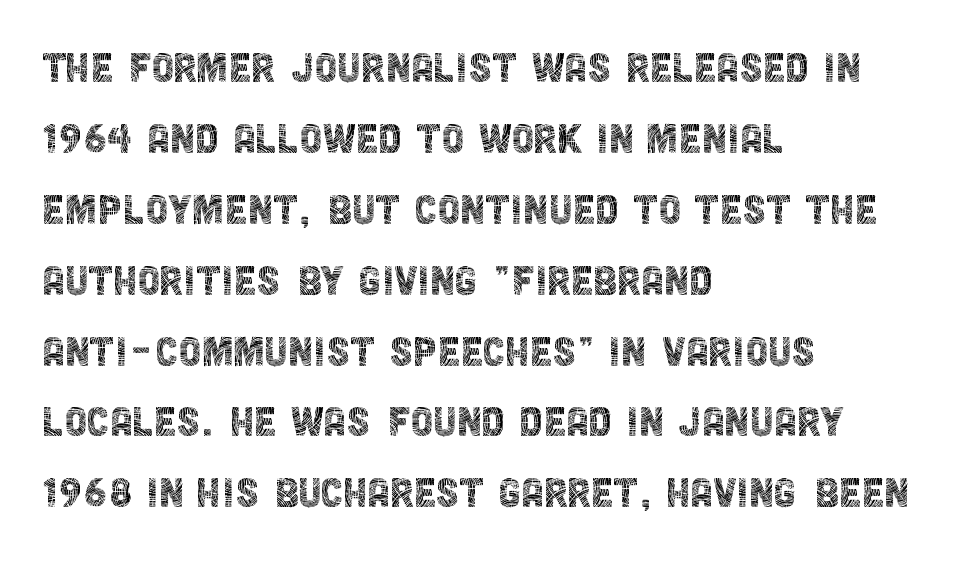
Stems and bowls with no extra thickness — not bold. It's the straight-up-and-down kind of type. You could call the tracking neutral — neither tight nor loose. Underlining? Definitely not there.
